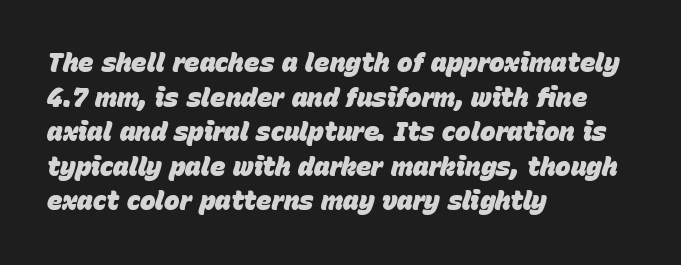
How would I describe the line gaps? Plain and ordinary. Plenty of ink on the page — the face is bold. A typesetter would mark this as italic. Decoration check: the copy has no underline.
